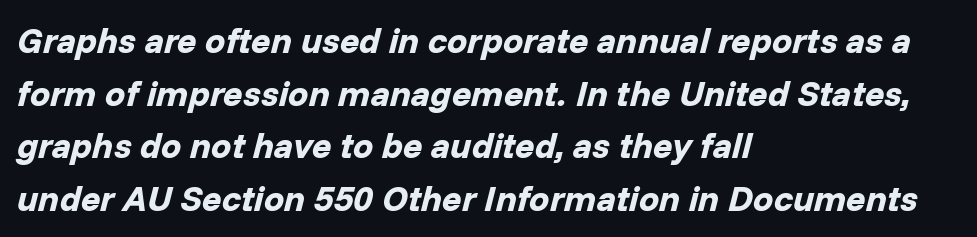
{"italic": "yes", "lean": "right", "slant_degrees": 14, "bold": "yes", "weight": "bold", "width": "normal", "stroke_contrast": "low", "x_height": "medium", "monospaced": "no", "underline": "no", "align": "left", "line_spacing": "normal", "line_spacing_ratio": 1.46, "letter_spacing": "normal", "letter_spacing_em": 0.0, "glyph_px": 36}
